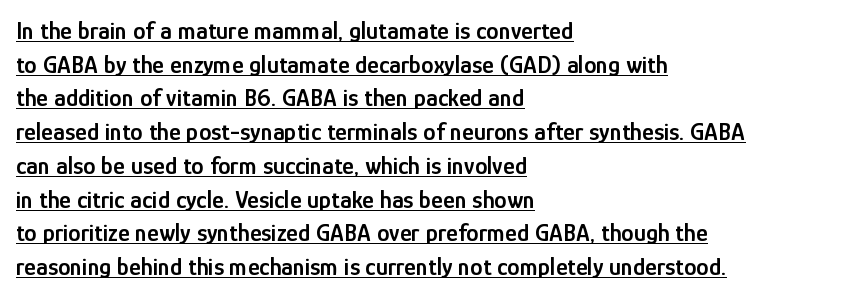
{"italic": "no", "bold": "semi", "underline": "yes", "align": "left", "line_spacing": "normal", "line_spacing_ratio": 1.35, "letter_spacing": "normal", "letter_spacing_em": 0.0, "glyph_px": 25}
